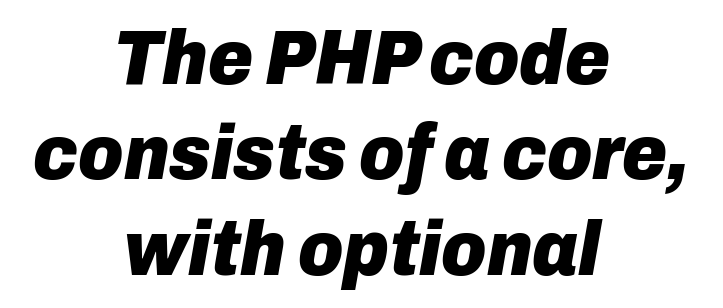
The image shows 77 px heavy type, italic (leaning right); set centered, line spacing 1.24x, normal letter spacing, not underlined; low stroke contrast and a medium x-height.
